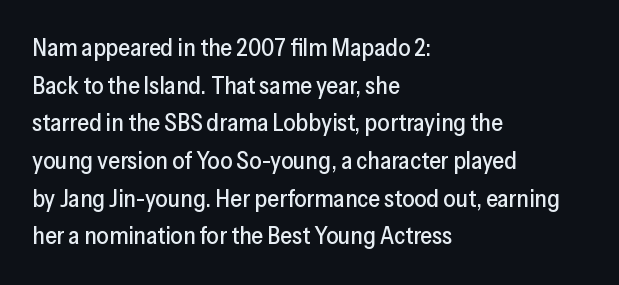
Q: Is the text italic (slanted)? A: No, it is upright.
Q: Is the text underlined? A: No.
Q: How is the paragraph aligned? A: Left-aligned.
Q: Is the spacing between letters normal or unusually wide? A: Normal.
Q: Is the spacing between lines tight, normal or loose? A: Normal.
